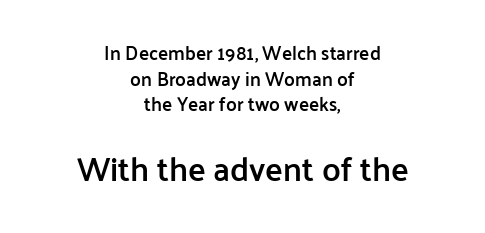
The image shows 33 px semibold sans-serif type, upright; set centered, normal line spacing (1.35x), normal letter spacing, not underlined; the second (bottom) block is 1.74x larger; low stroke contrast and a medium x-height.
